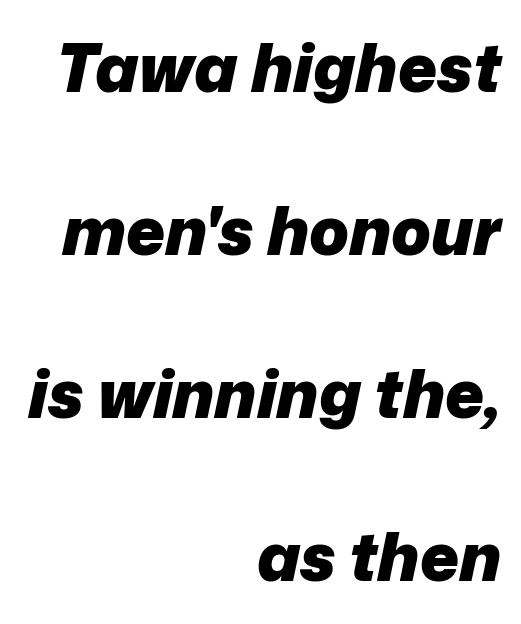
{"italic": "yes", "lean": "right", "slant_degrees": 12, "bold": "yes", "weight": "heavy", "width": "normal", "stroke_contrast": "low", "x_height": "medium", "monospaced": "no", "underline": "no", "align": "right", "line_spacing": "loose", "line_spacing_ratio": 2.47, "letter_spacing": "normal", "letter_spacing_em": 0.0, "glyph_px": 66}
